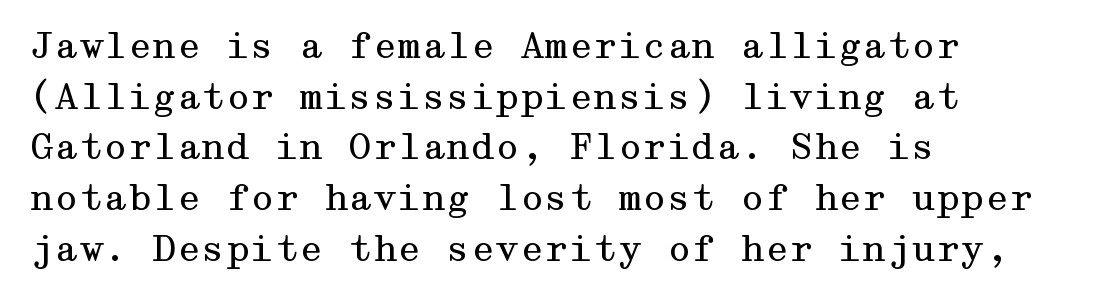
Type without underlining. Vertical strokes here are truly vertical. Here the glyphs are tracked normally, forming tight word shapes. No extra ink here — the face is not bold. The passage is arranged the way most books set body copy — flush left. The glyphs in this specimen are seriffed.
